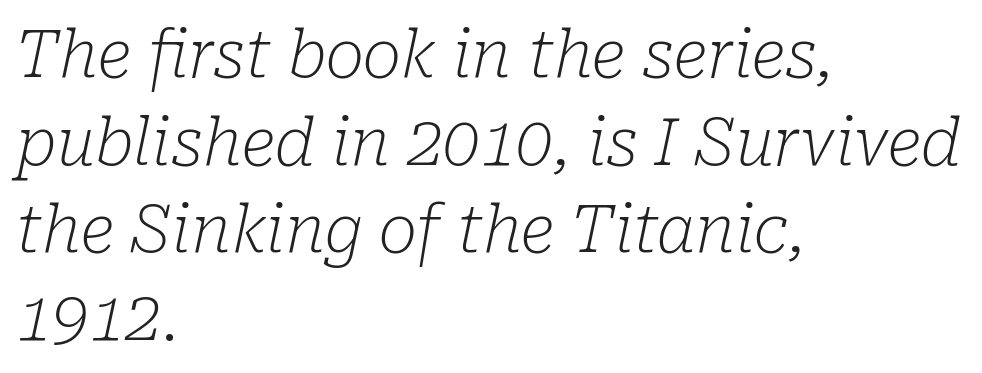
The image shows 65 px light serif type, italic (leaning right); set left-aligned, normal line spacing (1.35x), normal letter spacing, not underlined; low stroke contrast and a medium x-height.
